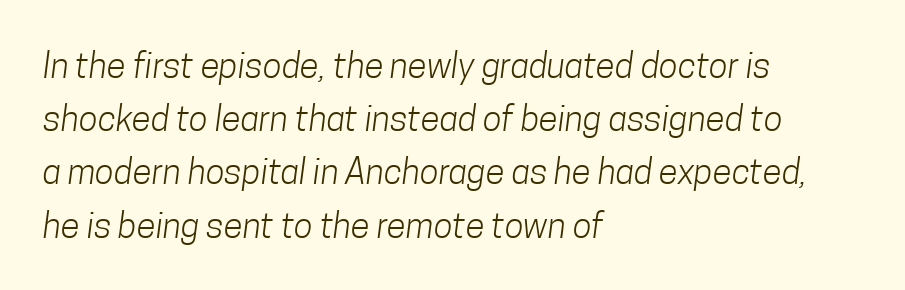
Is the letter spacing exaggerated? No — it looks like the ordinary default. Whoever set this chose a conventional vertical rhythm. Proportional: the letters do not fall into vertical columns. This rendering features lettering with no underline.
